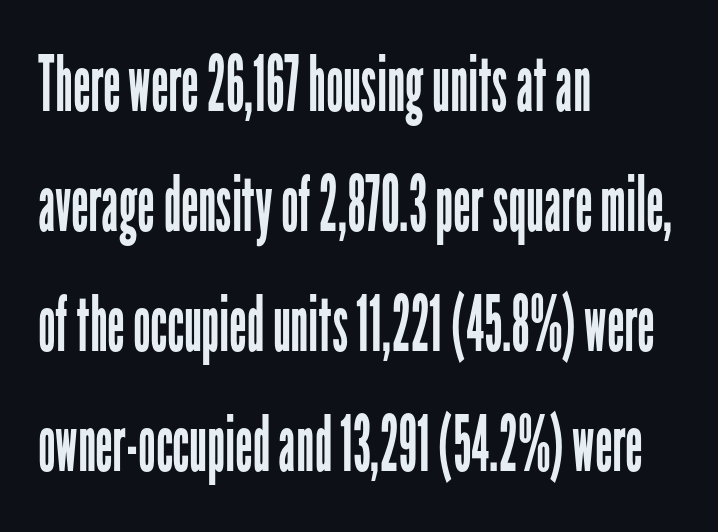
{"serif": "no", "italic": "no", "bold": "no", "weight": "regular", "width": "condensed", "stroke_contrast": "low", "x_height": "medium", "monospaced": "no", "underline": "no", "align": "left", "line_spacing": "normal", "line_spacing_ratio": 1.56, "letter_spacing": "normal", "letter_spacing_em": 0.0, "glyph_px": 77}
